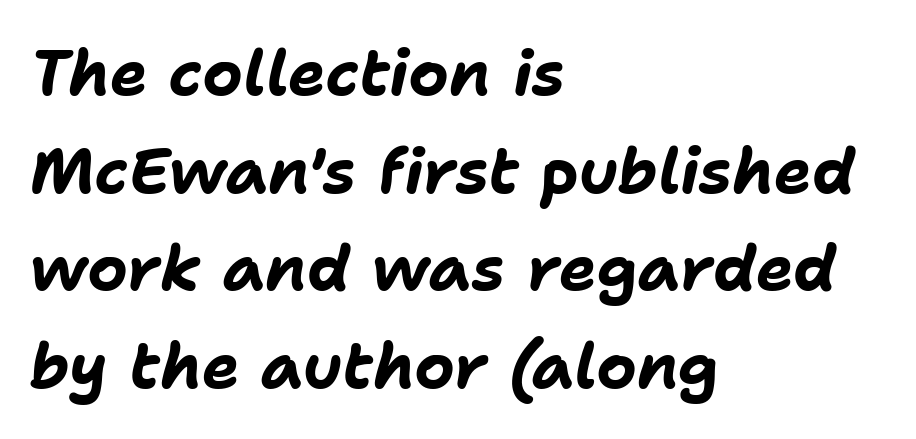
Q: Is the text bold? A: Yes.
Q: Is the text italic (slanted)? A: Yes, it leans right by about 11 degrees.
Q: Is the text underlined? A: No.
Q: How is the paragraph aligned? A: Left-aligned.
Q: Is the spacing between letters normal or unusually wide? A: Normal.
Q: Is the spacing between lines tight, normal or loose? A: Normal.
Q: Width (condensed, normal, or wide)? A: Normal.
Q: Stroke contrast? A: Low.
Q: x-height? A: Medium.
Q: Monospaced? A: No.
